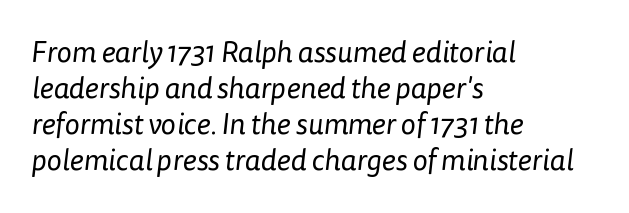
Q: Is the text bold? A: No.
Q: Is the typeface a serif or a sans-serif typeface? A: Sans-serif.
Q: Is the text underlined? A: No.
Q: How is the paragraph aligned? A: Left-aligned.
Q: Is the spacing between letters normal or unusually wide? A: Normal.
Q: Width (condensed, normal, or wide)? A: Normal.
Q: Stroke contrast? A: Low.
Q: x-height? A: Medium.
Q: Monospaced? A: No.
